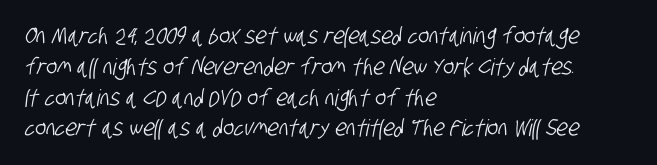
The image shows 23 px text type; set left-aligned, normal line spacing (1.34x), normal letter spacing, not underlined.
